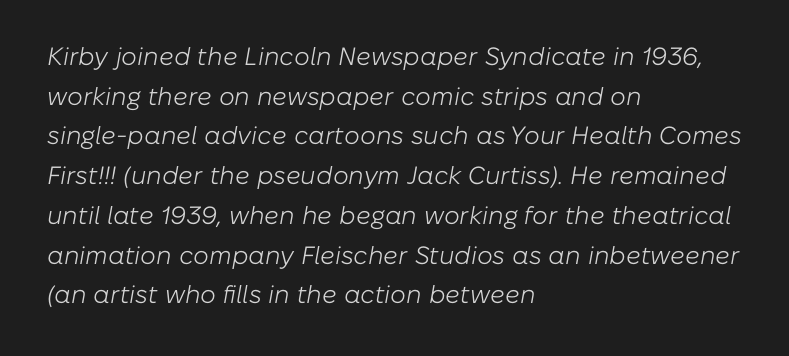
Q: Is the text bold? A: No.
Q: Is the text italic (slanted)? A: Yes, it leans right by about 10 degrees.
Q: Is the text underlined? A: No.
Q: How is the paragraph aligned? A: Left-aligned.
Q: Is the spacing between letters normal or unusually wide? A: Normal.
Q: Is the spacing between lines tight, normal or loose? A: Normal.
